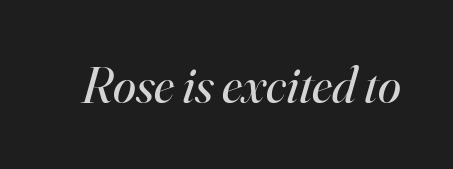
Q: Is the text bold? A: No.
Q: Is the text italic (slanted)? A: Yes, it leans right by about 16 degrees.
Q: Is the typeface a serif or a sans-serif typeface? A: Serif.
Q: Is the text underlined? A: No.
Q: Is the spacing between letters normal or unusually wide? A: Normal.
Q: Width (condensed, normal, or wide)? A: Normal.
Q: Stroke contrast? A: High.
Q: x-height? A: Small.
Q: Monospaced? A: No.
